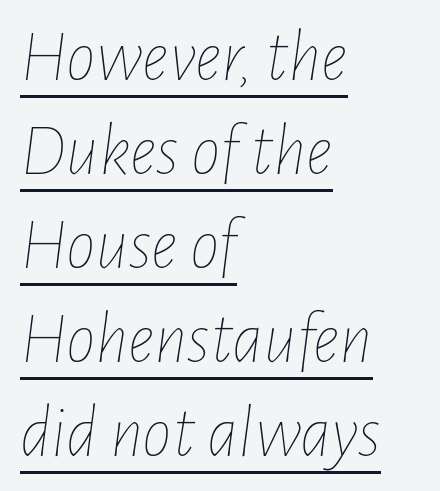
{"italic": "yes", "lean": "right", "slant_degrees": 7, "bold": "no", "weight": "thin", "width": "condensed", "stroke_contrast": "low", "x_height": "medium", "monospaced": "no", "underline": "yes", "align": "left", "line_spacing": "normal", "line_spacing_ratio": 1.27, "letter_spacing": "normal", "letter_spacing_em": 0.0, "glyph_px": 74}
